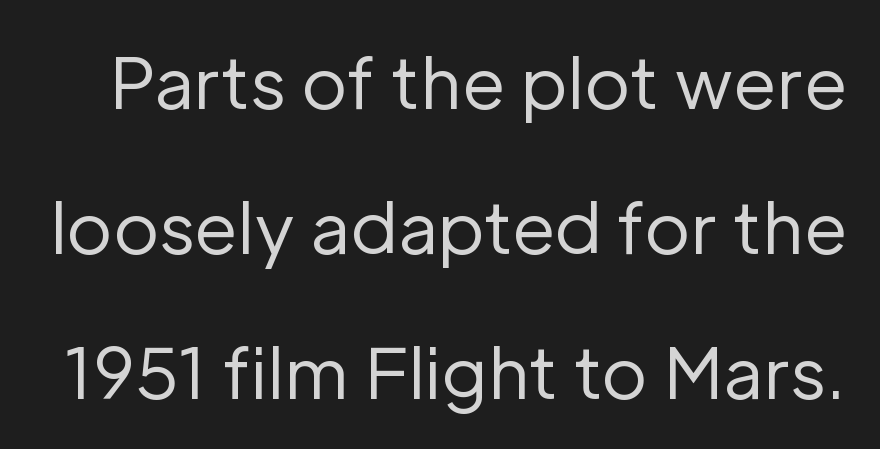
The image shows 70 px regular-weight sans-serif type, upright; set loose line spacing (2.07x), normal letter spacing, not underlined; low stroke contrast and a medium x-height.
